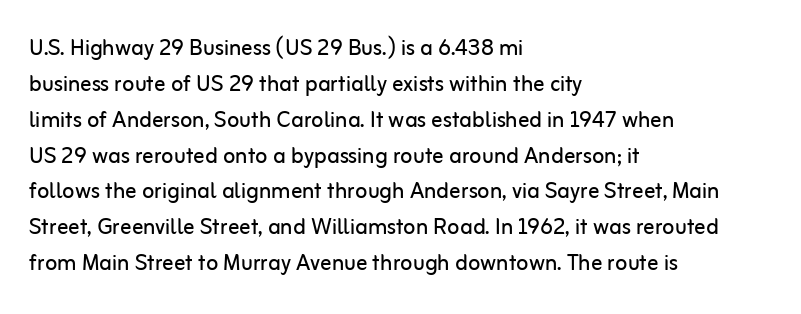
Q: Is the text bold? A: No.
Q: Is the text italic (slanted)? A: No, it is upright.
Q: Is the typeface a serif or a sans-serif typeface? A: Sans-serif.
Q: Is the text underlined? A: No.
Q: How is the paragraph aligned? A: Left-aligned.
Q: Is the spacing between letters normal or unusually wide? A: Normal.
Q: Is the spacing between lines tight, normal or loose? A: Normal.
Q: Width (condensed, normal, or wide)? A: Normal.
Q: Stroke contrast? A: Low.
Q: x-height? A: Medium.
Q: Monospaced? A: No.
